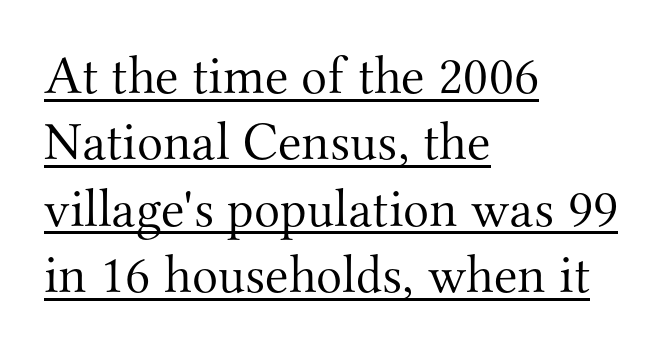
{"serif": "yes", "italic": "no", "bold": "no", "weight": "light", "width": "normal", "stroke_contrast": "medium", "x_height": "small", "monospaced": "no", "underline": "yes", "align": "left", "line_spacing_ratio": 1.23, "letter_spacing": "normal", "letter_spacing_em": 0.0, "glyph_px": 54}
